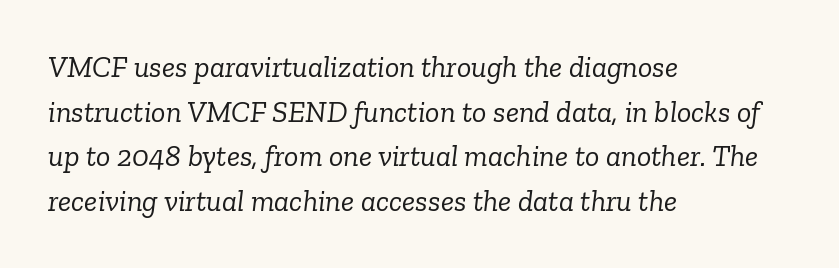
In terms of leading, this rendering sits right in the middle. Proportional: the letters do not fall into vertical columns. The rendering applies a slant to the glyphs. The area under the type is left untouched. The glyphs in this specimen are seriffed. Counters stay open thanks to moderate or lighter strokes.
